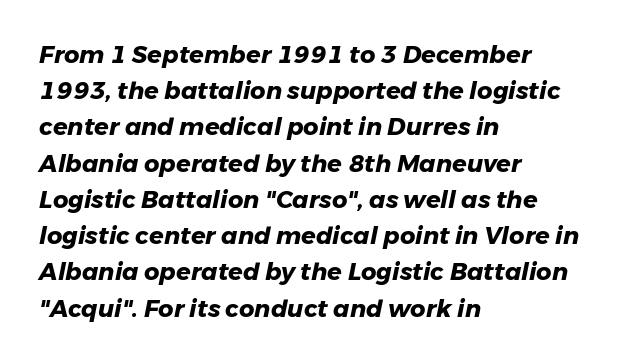
Q: Is the text bold? A: Yes.
Q: Is the text italic (slanted)? A: Yes, it leans right by about 11 degrees.
Q: Is the text underlined? A: No.
Q: How is the paragraph aligned? A: Left-aligned.
Q: Is the spacing between letters normal or unusually wide? A: Normal.
Q: Is the spacing between lines tight, normal or loose? A: Normal.
